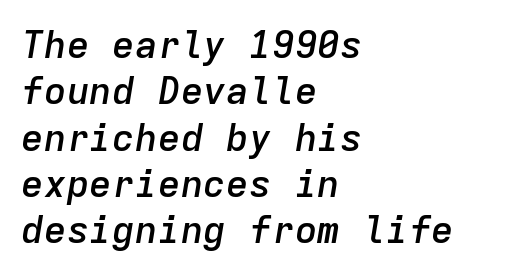
{"italic": "yes", "lean": "right", "slant_degrees": 9, "bold": "semi", "weight": "semibold", "width": "normal", "stroke_contrast": "low", "x_height": "medium", "monospaced": "yes", "underline": "no", "align": "left", "line_spacing_ratio": 1.22, "letter_spacing": "normal", "letter_spacing_em": 0.0, "glyph_px": 38}
